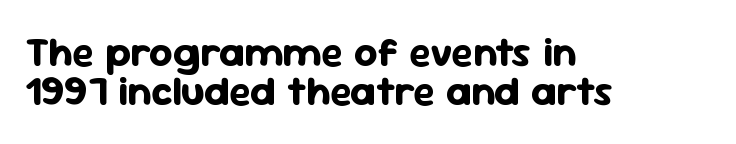
Q: Is the text bold? A: Yes.
Q: Is the text italic (slanted)? A: No, it is upright.
Q: Is the typeface a serif or a sans-serif typeface? A: Sans-serif.
Q: Is the text underlined? A: No.
Q: How is the paragraph aligned? A: Left-aligned.
Q: Is the spacing between letters normal or unusually wide? A: Normal.
Q: Is the spacing between lines tight, normal or loose? A: Tight.
Q: Width (condensed, normal, or wide)? A: Normal.
Q: Stroke contrast? A: Low.
Q: x-height? A: Medium.
Q: Monospaced? A: No.
